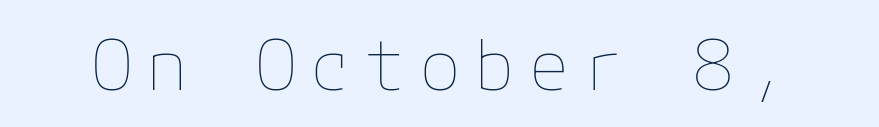
If you drew a line through each stem, it would be perfectly vertical. The words here are not underlined. Bold? No — there's no thickening of the strokes.
